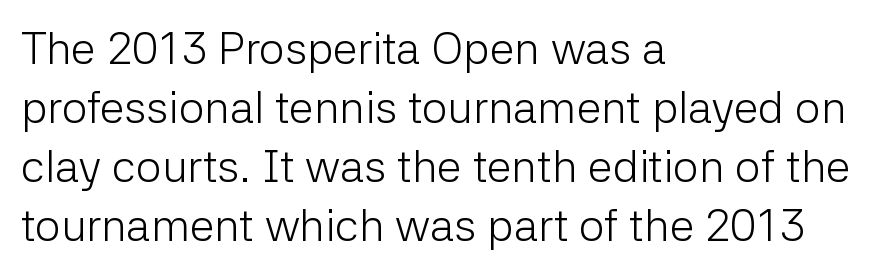
Between one letter and the next there's only the usual sliver of space. Upright lettering throughout. Descender tails drop into unmarked territory. Caption: face not bold, strokes unweighted. The face used here is proportionally spaced, like ordinary book or web type.
